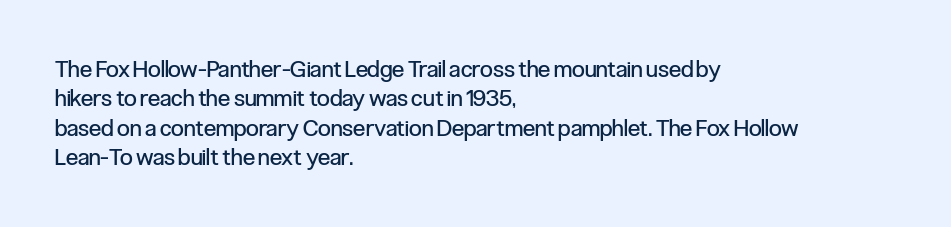
Q: Is the text bold? A: No.
Q: Is the text italic (slanted)? A: No, it is upright.
Q: Is the text underlined? A: No.
Q: How is the paragraph aligned? A: Left-aligned.
Q: Is the spacing between letters normal or unusually wide? A: Normal.
Q: Is the spacing between lines tight, normal or loose? A: Normal.
